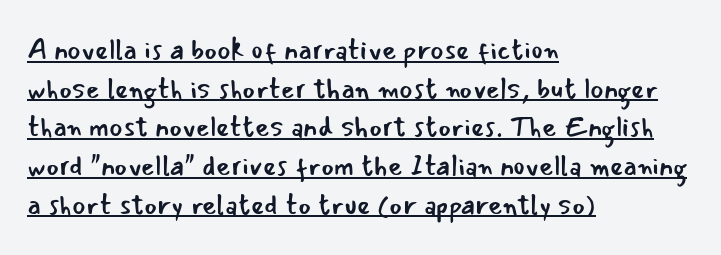
Q: Is the text bold? A: No.
Q: Is the text italic (slanted)? A: No, it is upright.
Q: Is the typeface a serif or a sans-serif typeface? A: Sans-serif.
Q: Is the text underlined? A: Yes.
Q: How is the paragraph aligned? A: Left-aligned.
Q: Is the spacing between letters normal or unusually wide? A: Normal.
Q: Is the spacing between lines tight, normal or loose? A: Normal.
Q: Width (condensed, normal, or wide)? A: Normal.
Q: Stroke contrast? A: Low.
Q: x-height? A: Small.
Q: Monospaced? A: No.
